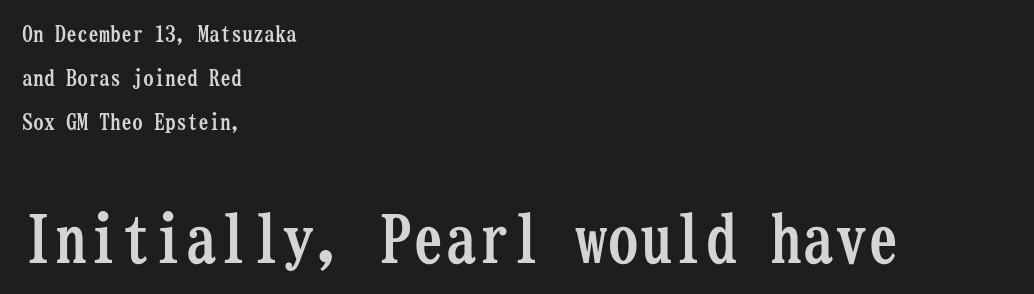
{"serif": "yes", "italic": "no", "bold": "yes", "weight": "semibold", "width": "condensed", "stroke_contrast": "low", "x_height": "medium", "monospaced": "yes", "underline": "no", "align": "left", "line_spacing": "loose", "line_spacing_ratio": 1.99, "letter_spacing": "normal", "letter_spacing_em": 0.0, "larger_block": "second", "size_ratio": 2.95, "glyph_px": 65}
